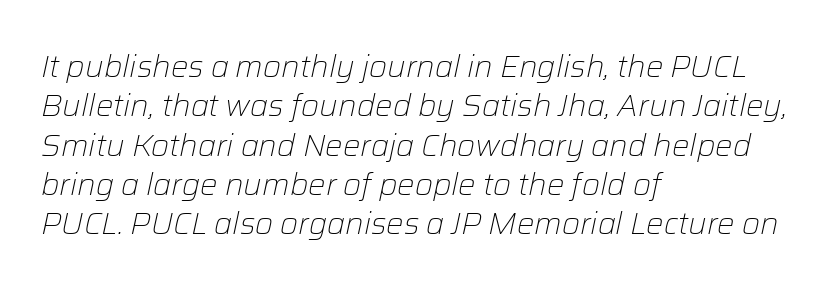
The image shows 31 px light type, italic (leaning right); set left-aligned, normal line spacing (1.27x), normal letter spacing, not underlined; low stroke contrast and a medium x-height.
